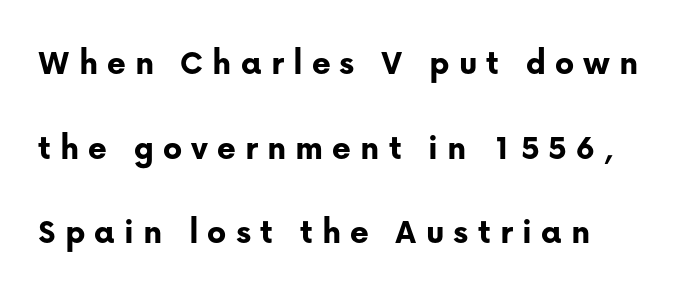
Grotesque or geometric, the face here clearly has no serifs. It's the straight-up-and-down kind of type. The rendering uses a large line-height, opening up the rows. Typesetter's note: full bold, strokes at maximum text heaviness. The space beneath each line is pristine and unruled. Here the designer chose a conventional face with non-uniform glyph widths.
